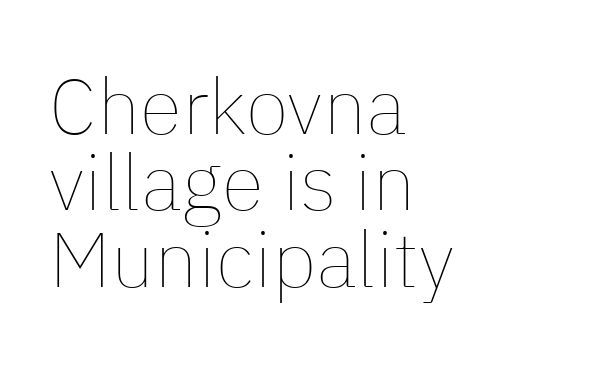
The image shows 78 px thin type, upright; set left-aligned, tight line spacing (0.98x), normal letter spacing, not underlined; low stroke contrast and a medium x-height.
